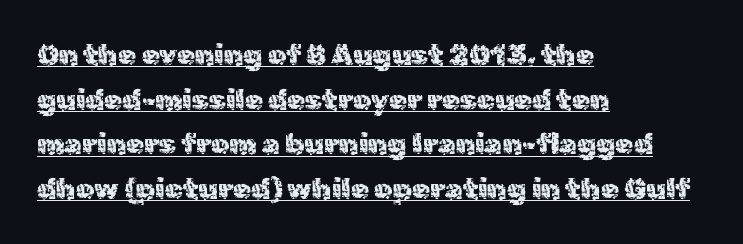
You could call the tracking neutral — neither tight nor loose. Typeset ragged right — the left edge is the straight one. Each line of the rendering has a horizontal stroke beneath the glyphs. Varying glyph widths throughout — classic text-font behaviour. Nope, not italic — everything's standing straight. Stroke terminals: plain, sans-serif.
